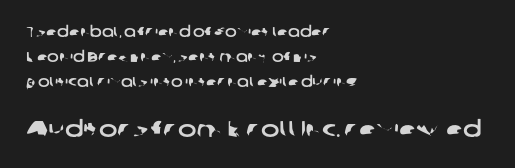
{"underline": "no", "align": "left", "line_spacing_ratio": 1.79, "letter_spacing": "normal", "letter_spacing_em": 0.0, "larger_block": "second", "size_ratio": 1.57, "glyph_px": 22}
